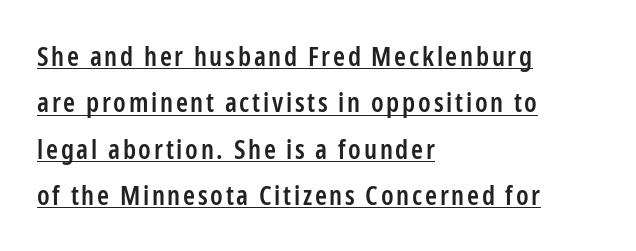
{"italic": "no", "bold": "semi", "underline": "yes", "align": "left", "line_spacing_ratio": 1.72, "glyph_px": 27}
